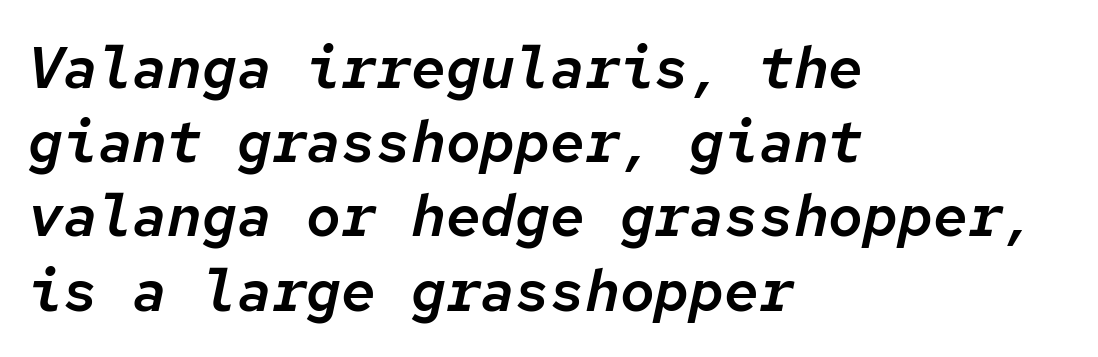
{"italic": "yes", "lean": "right", "slant_degrees": 12, "width": "normal", "stroke_contrast": "low", "x_height": "medium", "monospaced": "yes", "underline": "no", "align": "left", "line_spacing": "normal", "line_spacing_ratio": 1.28, "letter_spacing": "normal", "letter_spacing_em": 0.0, "glyph_px": 58}
